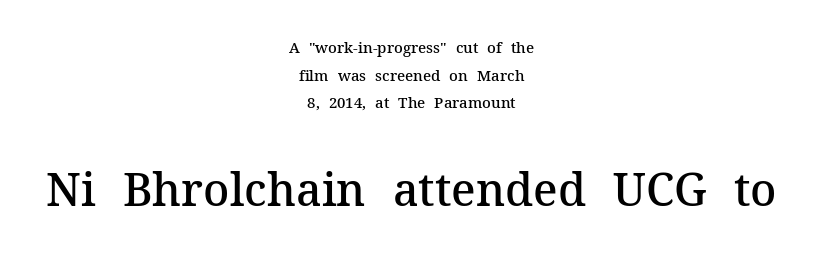
The image shows 45 px semibold serif type, upright; set centered, line spacing 1.85x, normal letter spacing, not underlined; the second (bottom) block is 3.0x larger; medium stroke contrast and a medium x-height.
